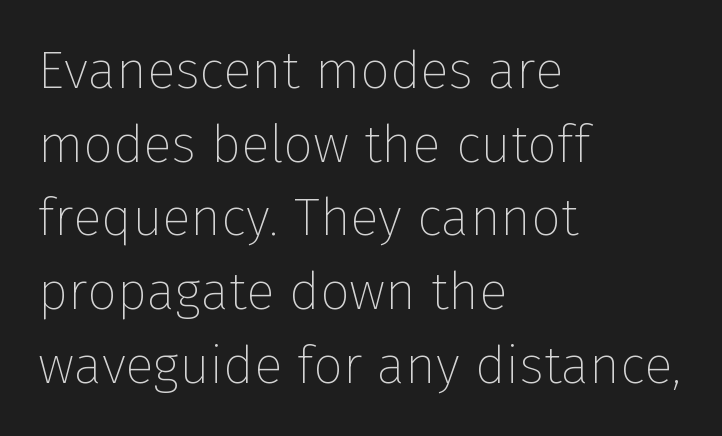
Q: Is the text bold? A: No.
Q: Is the text italic (slanted)? A: No, it is upright.
Q: Is the typeface a serif or a sans-serif typeface? A: Sans-serif.
Q: Is the text underlined? A: No.
Q: How is the paragraph aligned? A: Left-aligned.
Q: Is the spacing between letters normal or unusually wide? A: Normal.
Q: Is the spacing between lines tight, normal or loose? A: Normal.
Q: Width (condensed, normal, or wide)? A: Normal.
Q: Stroke contrast? A: Low.
Q: x-height? A: Medium.
Q: Monospaced? A: No.
